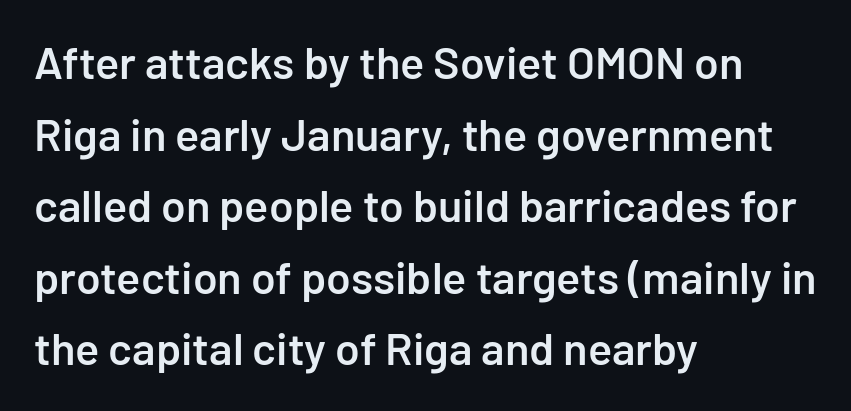
The image shows 45 px semibold sans-serif type, upright; set left-aligned, normal line spacing (1.59x), normal letter spacing, not underlined; low stroke contrast and a medium x-height.
